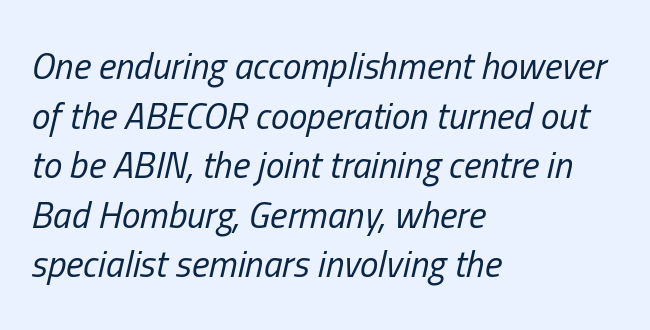
Teacher's note: observe the even left margin — that is flush-left alignment. Descenders are the only things crossing below the line. Notice how the stems are inclined rather than vertical — that's the hallmark of italics. Is this a heavy cut? Hardly; it is regular or lighter. Spacing between characters is what you'd get straight out of the box. This block has exactly the height ordinary leading produces.
